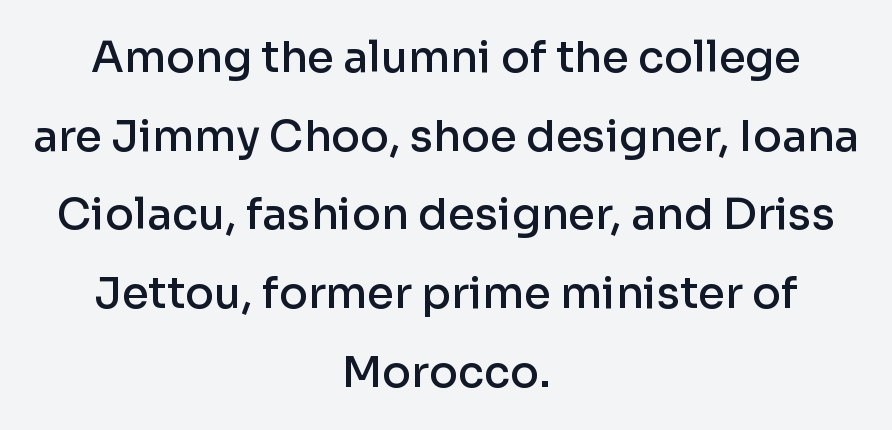
The line texture is even and compact thanks to regular tracking. The rendering uses natural spacing where letterforms have individual widths. A somewhat darkened texture: the type is semibold rather than bold. Decoration check: the copy has no underline. Horizontally, the lines are justified to the midpoint only. This is the regular roman posture of the typeface.
